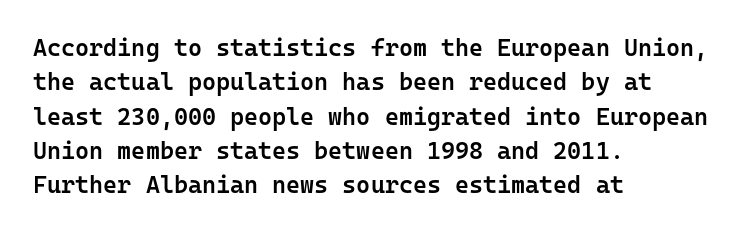
Q: Is the text bold? A: Semi-bold.
Q: Is the text italic (slanted)? A: No, it is upright.
Q: Is the text underlined? A: No.
Q: How is the paragraph aligned? A: Left-aligned.
Q: Is the spacing between letters normal or unusually wide? A: Normal.
Q: Is the spacing between lines tight, normal or loose? A: Normal.
